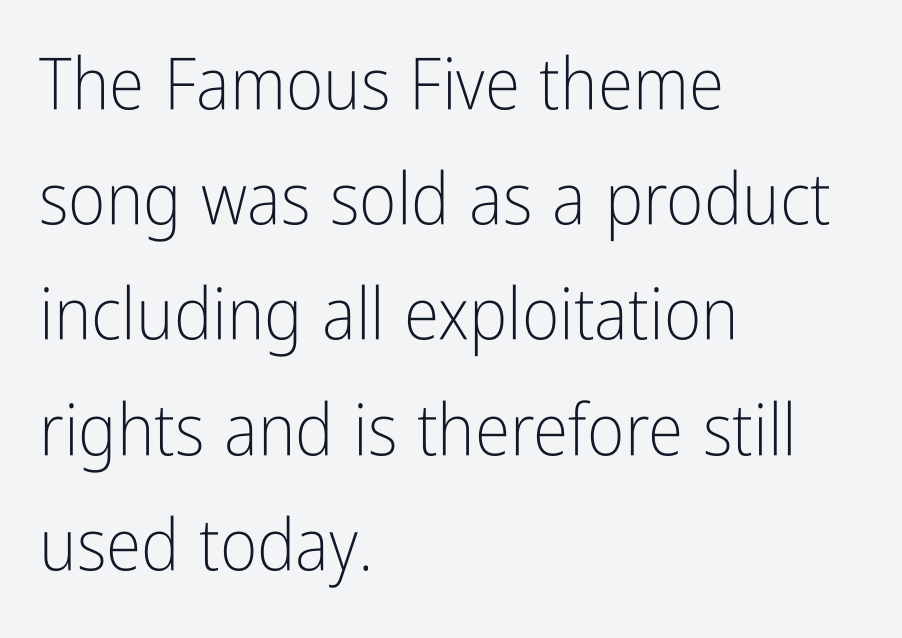
{"serif": "no", "italic": "no", "bold": "no", "weight": "light", "width": "condensed", "stroke_contrast": "low", "x_height": "medium", "monospaced": "no", "underline": "no", "align": "left", "line_spacing": "normal", "line_spacing_ratio": 1.6, "letter_spacing": "normal", "letter_spacing_em": 0.0, "glyph_px": 72}
